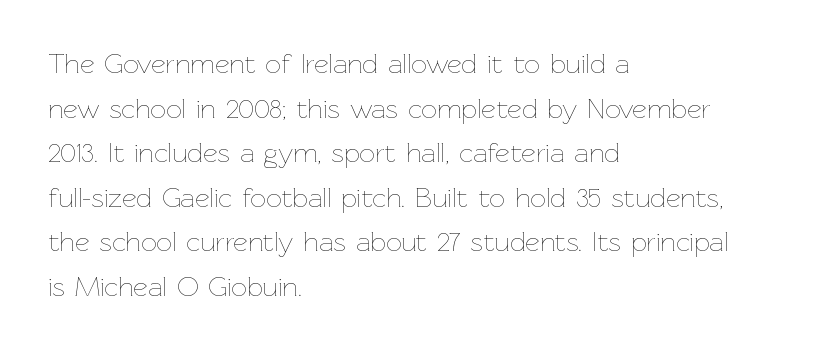
The image shows 28 px thin type, upright; set left-aligned, normal line spacing (1.59x), normal letter spacing, not underlined; low stroke contrast and a medium x-height.
